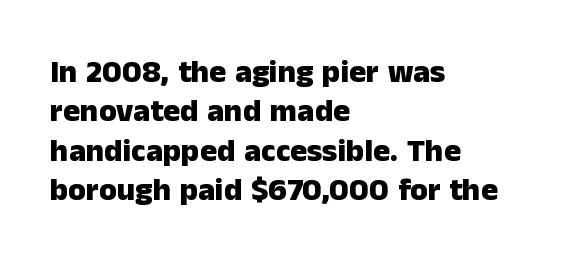
Q: Is the text bold? A: Yes.
Q: Is the text italic (slanted)? A: No, it is upright.
Q: Is the typeface a serif or a sans-serif typeface? A: Sans-serif.
Q: Is the text underlined? A: No.
Q: How is the paragraph aligned? A: Left-aligned.
Q: Is the spacing between letters normal or unusually wide? A: Normal.
Q: Width (condensed, normal, or wide)? A: Normal.
Q: Stroke contrast? A: Low.
Q: x-height? A: Medium.
Q: Monospaced? A: No.
